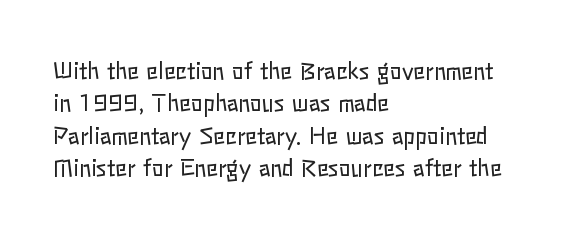
Does extra space separate the letters? No, they use regular spacing. Compared with a typical body face, this is equally light or lighter still. Casual observation: everything's shoved over to the left. This sample keeps an unexceptional amount of space between lines.
